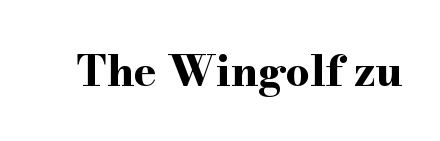
Q: Is the text bold? A: Yes.
Q: Is the text italic (slanted)? A: No, it is upright.
Q: Is the typeface a serif or a sans-serif typeface? A: Serif.
Q: Is the text underlined? A: No.
Q: Is the spacing between letters normal or unusually wide? A: Normal.
Q: Width (condensed, normal, or wide)? A: Wide.
Q: Stroke contrast? A: High.
Q: x-height? A: Small.
Q: Monospaced? A: No.
